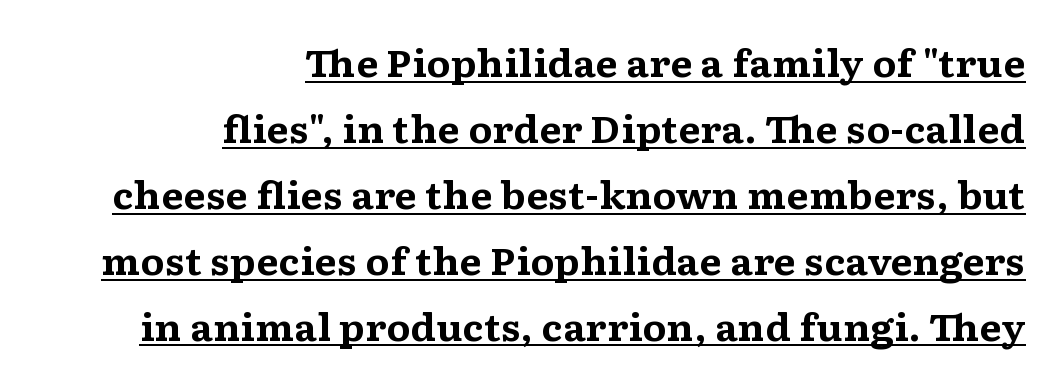
{"serif": "yes", "italic": "no", "bold": "yes", "weight": "bold", "width": "wide", "stroke_contrast": "medium", "x_height": "medium", "monospaced": "no", "underline": "yes", "align": "right", "line_spacing_ratio": 1.83, "letter_spacing": "normal", "letter_spacing_em": 0.0, "glyph_px": 36}
